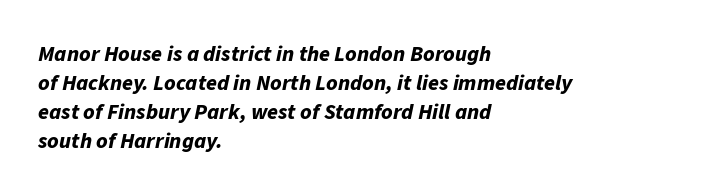
Q: Is the text bold? A: Yes.
Q: Is the text italic (slanted)? A: Yes, it leans right by about 11 degrees.
Q: Is the text underlined? A: No.
Q: How is the paragraph aligned? A: Left-aligned.
Q: Is the spacing between letters normal or unusually wide? A: Normal.
Q: Is the spacing between lines tight, normal or loose? A: Normal.
